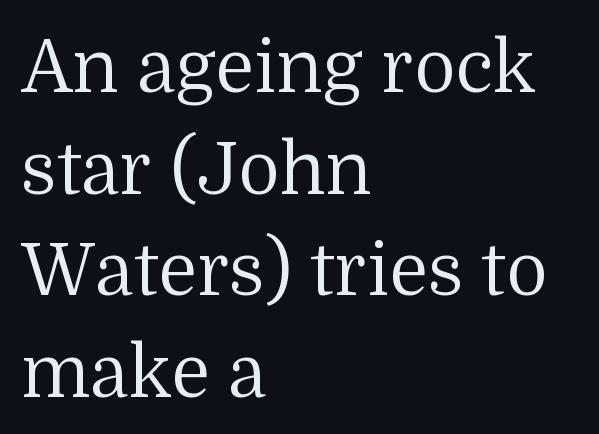
Counters stay open thanks to moderate or lighter strokes. Is there any slant? The stems are plumb. Compared with a centered layout, this one pins lines to the left instead. Honestly, there is no underline to notice here at all. Tracking here is standard; glyphs follow each other at the usual distance. Line spacing here is normal.
